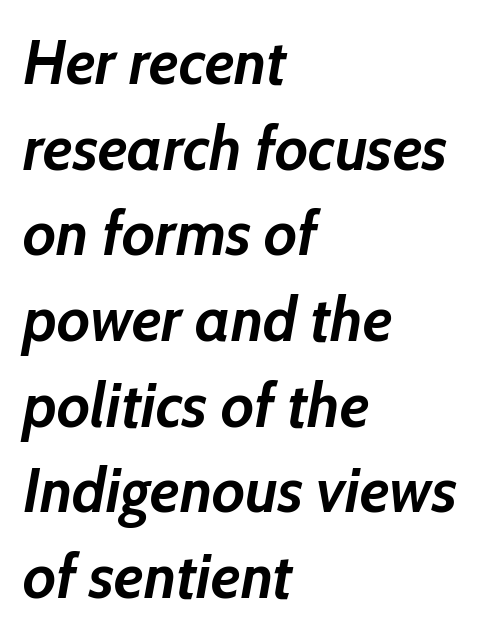
Q: Is the text bold? A: Yes.
Q: Is the text italic (slanted)? A: Yes, it leans right by about 10 degrees.
Q: Is the text underlined? A: No.
Q: How is the paragraph aligned? A: Left-aligned.
Q: Is the spacing between letters normal or unusually wide? A: Normal.
Q: Is the spacing between lines tight, normal or loose? A: Normal.
Q: Width (condensed, normal, or wide)? A: Normal.
Q: Stroke contrast? A: Low.
Q: x-height? A: Medium.
Q: Monospaced? A: No.
